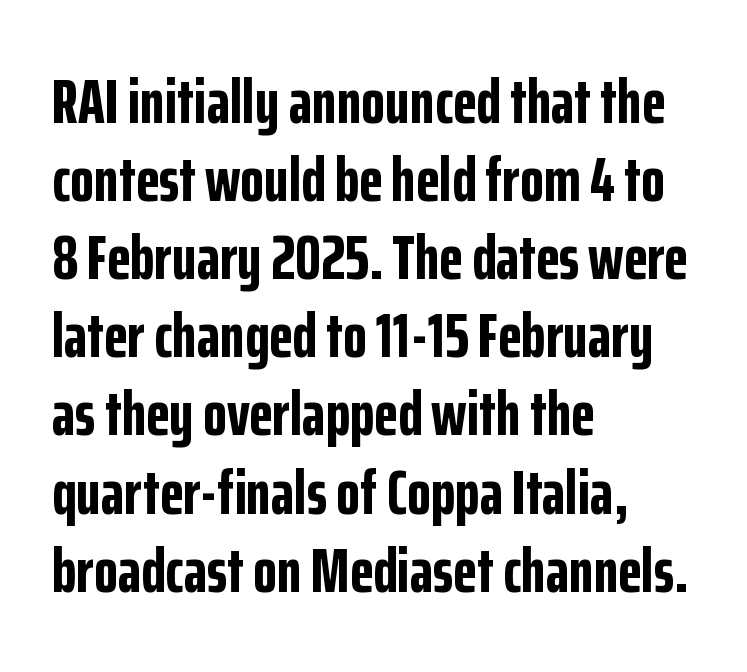
{"serif": "no", "italic": "no", "bold": "yes", "weight": "bold", "width": "condensed", "stroke_contrast": "low", "x_height": "medium", "monospaced": "no", "underline": "no", "align": "left", "line_spacing": "normal", "line_spacing_ratio": 1.26, "letter_spacing": "normal", "letter_spacing_em": 0.0, "glyph_px": 62}
